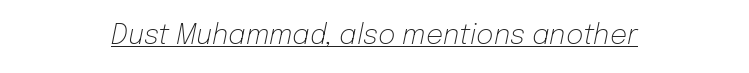
{"italic": "yes", "lean": "right", "slant_degrees": 12, "bold": "no", "underline": "yes", "align": "center", "letter_spacing": "normal", "letter_spacing_em": 0.0, "glyph_px": 27}
